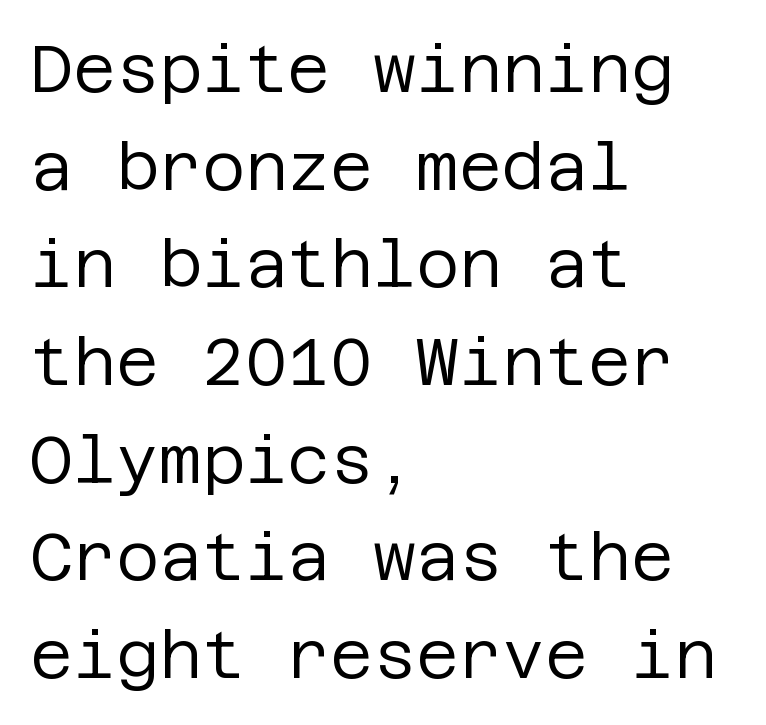
Q: Is the text bold? A: No.
Q: Is the text italic (slanted)? A: No, it is upright.
Q: Is the typeface a serif or a sans-serif typeface? A: Sans-serif.
Q: Is the text underlined? A: No.
Q: How is the paragraph aligned? A: Left-aligned.
Q: Is the spacing between letters normal or unusually wide? A: Normal.
Q: Is the spacing between lines tight, normal or loose? A: Normal.
Q: Width (condensed, normal, or wide)? A: Normal.
Q: Stroke contrast? A: Low.
Q: x-height? A: Large.
